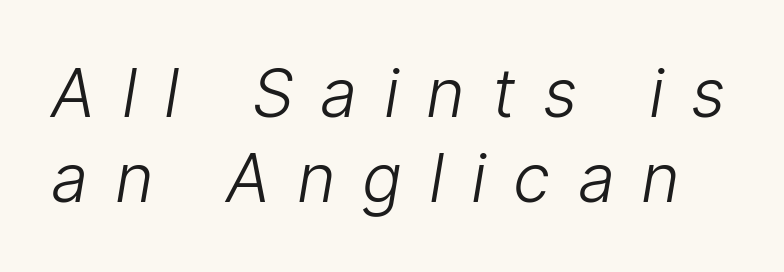
Q: Is the text bold? A: No.
Q: Is the text italic (slanted)? A: Yes, it leans right by about 9 degrees.
Q: Is the text underlined? A: No.
Q: Is the spacing between letters normal or unusually wide? A: Unusually wide.
Q: Is the spacing between lines tight, normal or loose? A: Normal.
Q: Width (condensed, normal, or wide)? A: Condensed.
Q: Stroke contrast? A: Low.
Q: x-height? A: Medium.
Q: Monospaced? A: No.
